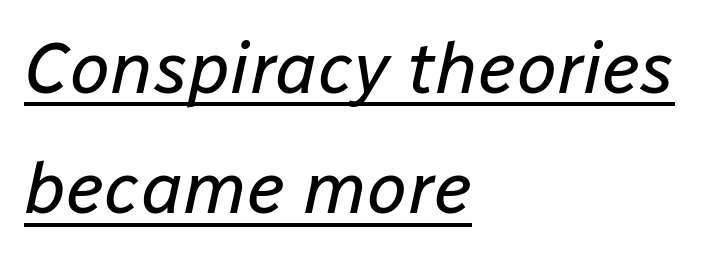
{"italic": "yes", "lean": "right", "slant_degrees": 12, "bold": "no", "weight": "regular", "width": "normal", "stroke_contrast": "low", "x_height": "medium", "monospaced": "no", "underline": "yes", "align": "left", "line_spacing": "normal", "line_spacing_ratio": 1.65, "letter_spacing": "normal", "letter_spacing_em": 0.0, "glyph_px": 73}
